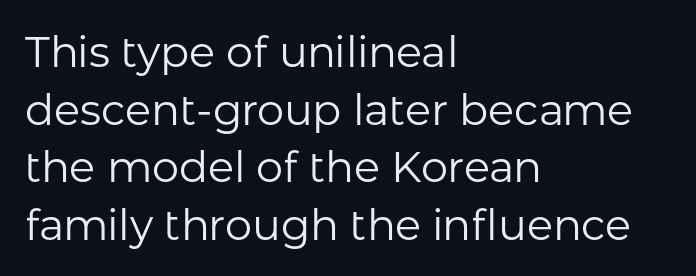
The image shows 43 px regular-weight sans-serif type, upright; set left-aligned, normal line spacing (1.34x), normal letter spacing, not underlined; low stroke contrast and a medium x-height.
